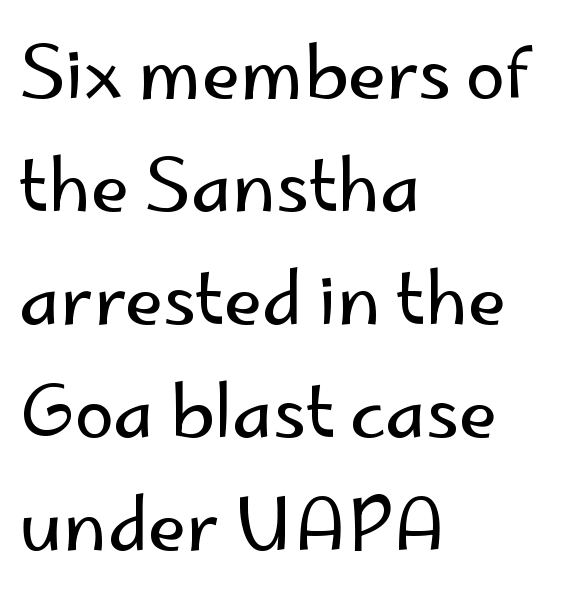
This rendering employs a face without finishing strokes, i.e., a sans-serif. Nope, not italic — everything's standing straight. Every row of glyphs begins at an identical x-position on the left. The cut favours lightness, reaching ordinary text weight at its darkest. The tracking reads as untouched default to a designer's eye.
